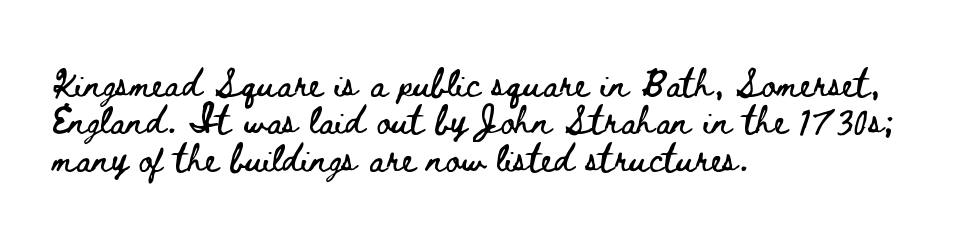
Q: Is the text underlined? A: No.
Q: How is the paragraph aligned? A: Left-aligned.
Q: Is the spacing between letters normal or unusually wide? A: Normal.
Q: Is the spacing between lines tight, normal or loose? A: Normal.
